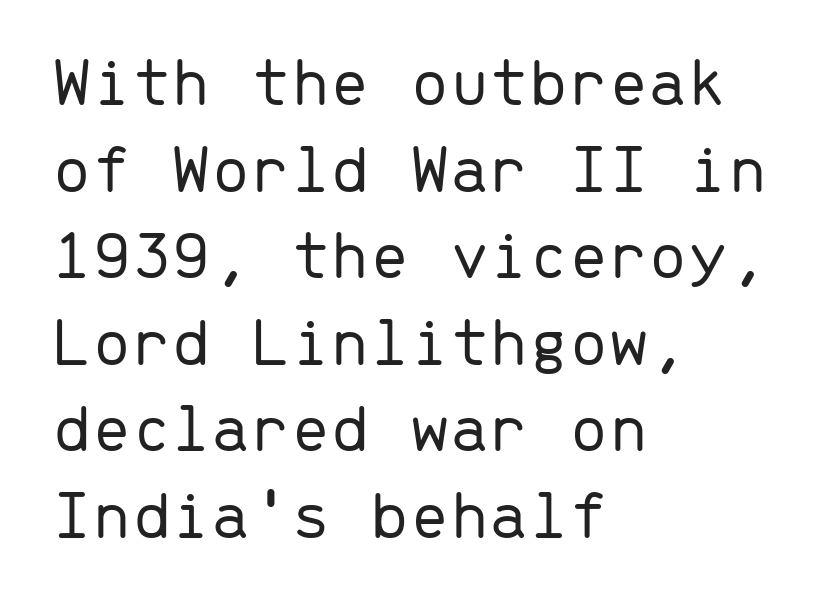
The image shows 71 px light sans-serif type, upright, monospaced; set left-aligned, line spacing 1.22x, normal letter spacing, not underlined; low stroke contrast and a medium x-height.
